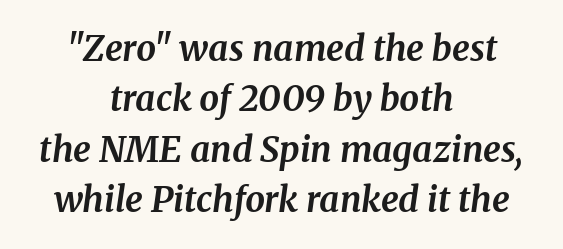
The image shows 35 px bold serif type, italic (leaning right); set centered, normal line spacing (1.44x), normal letter spacing, not underlined; medium stroke contrast and a medium x-height.
